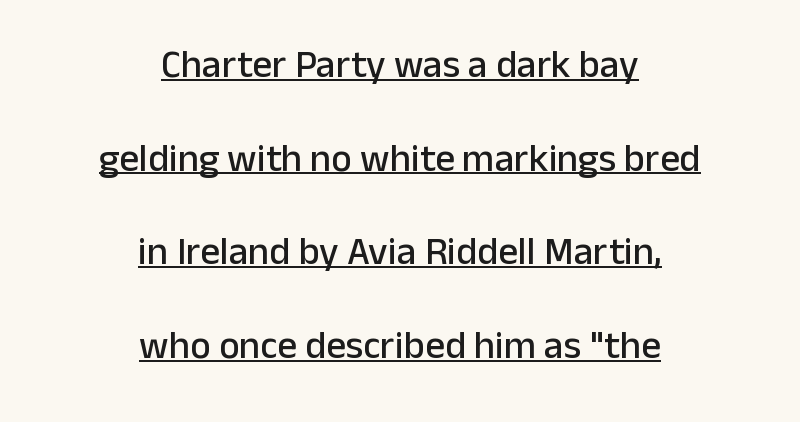
{"serif": "no", "italic": "no", "width": "normal", "stroke_contrast": "low", "x_height": "medium", "monospaced": "no", "underline": "yes", "align": "center", "line_spacing": "loose", "line_spacing_ratio": 2.4, "letter_spacing": "normal", "letter_spacing_em": 0.0, "glyph_px": 39}
